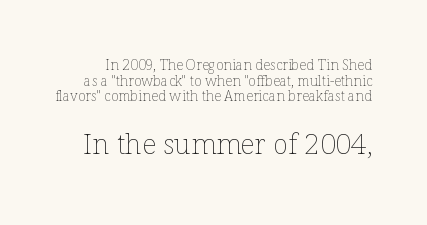
The image shows 28 px thin type, upright; set tight line spacing (1.11x), normal letter spacing, not underlined; the second (bottom) block is 2.0x larger; low stroke contrast and a medium x-height.
